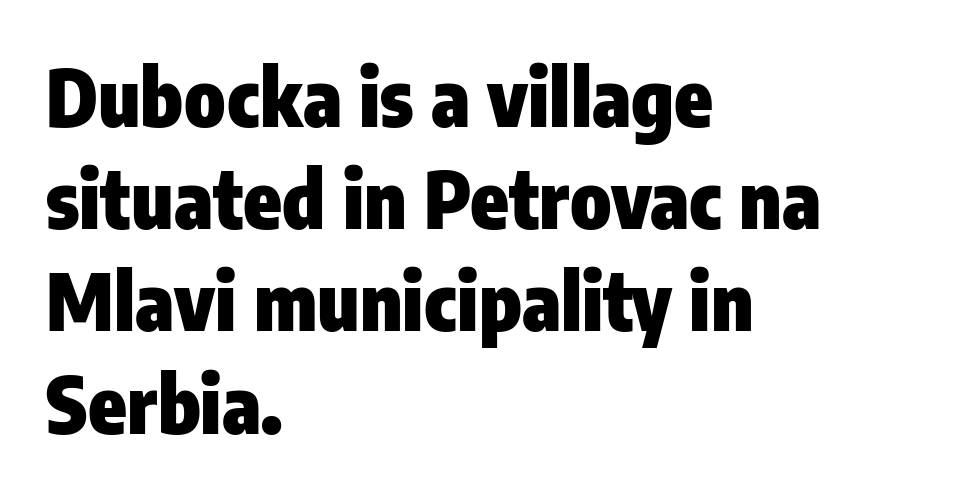
{"serif": "no", "italic": "no", "bold": "yes", "weight": "heavy", "width": "condensed", "stroke_contrast": "low", "x_height": "medium", "monospaced": "no", "underline": "no", "align": "left", "line_spacing": "normal", "line_spacing_ratio": 1.31, "letter_spacing": "normal", "letter_spacing_em": 0.0, "glyph_px": 78}
